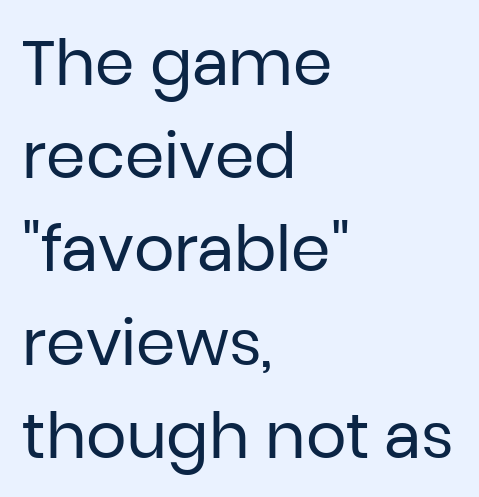
{"serif": "no", "italic": "no", "bold": "no", "weight": "regular", "width": "normal", "stroke_contrast": "low", "x_height": "medium", "monospaced": "no", "underline": "no", "align": "left", "line_spacing": "normal", "line_spacing_ratio": 1.48, "letter_spacing": "normal", "letter_spacing_em": 0.0, "glyph_px": 63}
